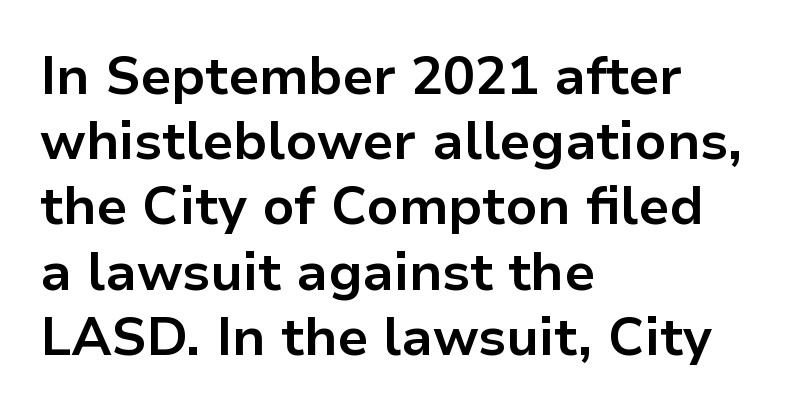
Q: Is the text bold? A: Yes.
Q: Is the text italic (slanted)? A: No, it is upright.
Q: Is the typeface a serif or a sans-serif typeface? A: Sans-serif.
Q: Is the text underlined? A: No.
Q: How is the paragraph aligned? A: Left-aligned.
Q: Is the spacing between letters normal or unusually wide? A: Normal.
Q: Width (condensed, normal, or wide)? A: Normal.
Q: Stroke contrast? A: Low.
Q: x-height? A: Medium.
Q: Monospaced? A: No.
